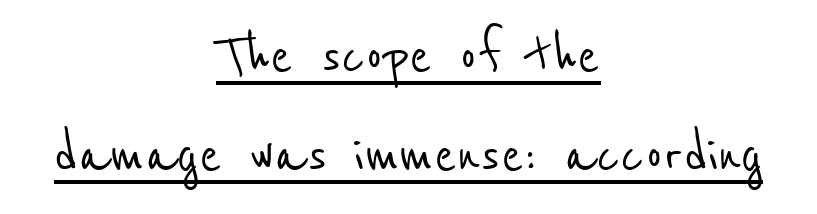
The image shows 66 px condensed sans-serif type; set centered, normal line spacing (1.5x), normal letter spacing, underlined; low stroke contrast and a medium x-height.
